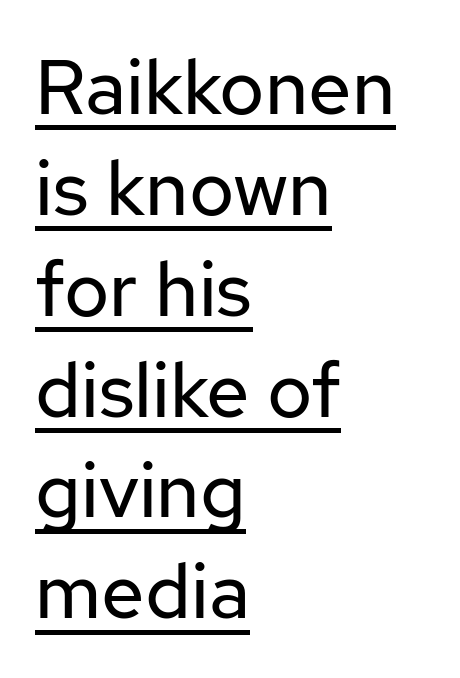
The image shows 77 px regular-weight sans-serif type, upright; set left-aligned, normal line spacing (1.31x), normal letter spacing, underlined; low stroke contrast and a medium x-height.
